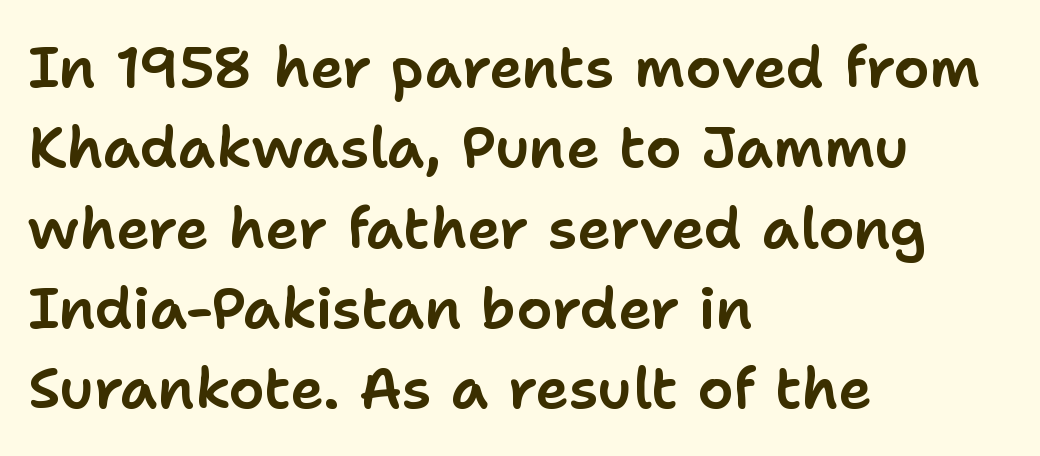
Do the characters align in a grid? No, the font is proportional. Is this a sans? Yes — the strokes have no serifs. The letterforms sit shoulder to shoulder at normal distance. Underline: absent.
